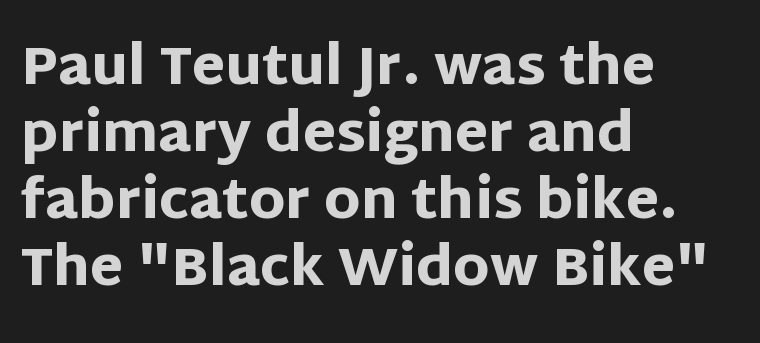
The paragraph has a hard left edge and a soft right edge. Standard letterfit; no display-style spreading of the glyphs. Is this a fixed-width face? No — the glyphs have proportional, varying widths. Thick stems and heavy bowls — unmistakably bold. The space beneath each line is pristine and unruled.
